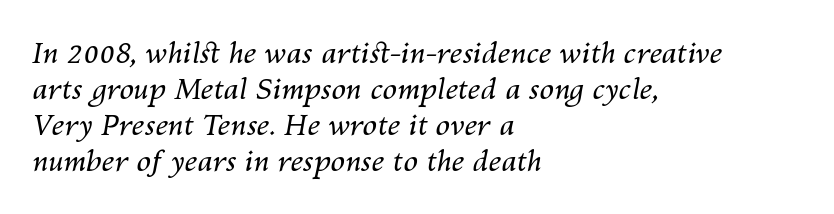
{"italic": "yes", "lean": "right", "slant_degrees": 10, "bold": "no", "weight": "regular", "width": "normal", "stroke_contrast": "medium", "x_height": "medium", "monospaced": "no", "underline": "no", "align": "left", "line_spacing_ratio": 1.24, "letter_spacing": "normal", "letter_spacing_em": 0.0, "glyph_px": 29}
